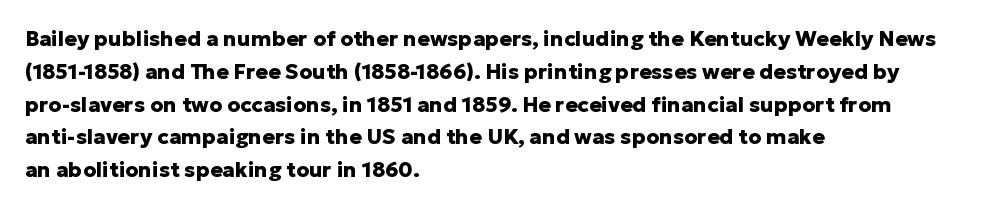
Weight check: bold — yes, fully. This rendering features lettering with no underline. This is the regular roman posture of the typeface. Is there much room between lines? A standard amount, neither cramped nor airy. No extra tracking has been applied to these lines. The rag falls on the right side of this text block.
